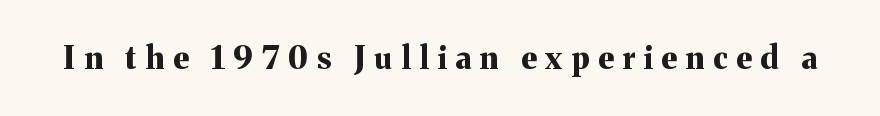
The image shows 31 px bold serif type, upright; set unusually wide letter spacing (+0.28 em), not underlined; medium stroke contrast and a medium x-height.
